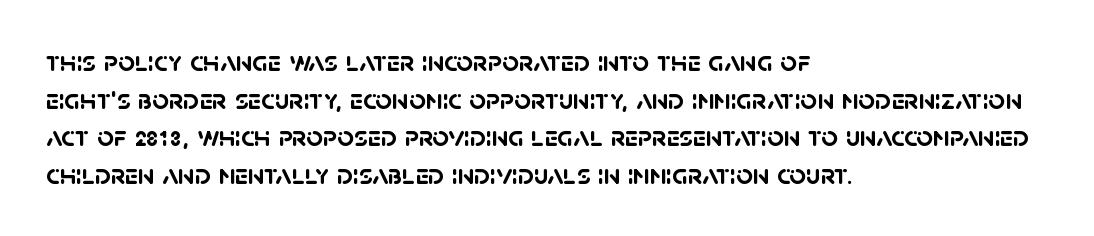
Q: Is the text bold? A: Yes.
Q: Is the typeface a serif or a sans-serif typeface? A: Sans-serif.
Q: Is the text underlined? A: No.
Q: How is the paragraph aligned? A: Left-aligned.
Q: Is the spacing between letters normal or unusually wide? A: Normal.
Q: Is the spacing between lines tight, normal or loose? A: Normal.
Q: Width (condensed, normal, or wide)? A: Normal.
Q: Stroke contrast? A: Low.
Q: x-height? A: Large.
Q: Monospaced? A: No.
